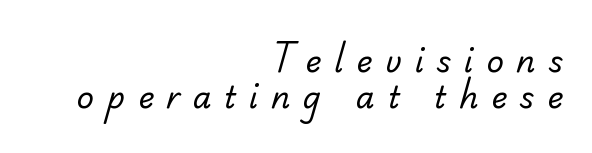
The typeface chosen for these lines omits serifs. No extra ink here — the face is not bold. One-word summary of the alignment: right. Only glyphs here, with clear space below each row. Compared with typical body copy, the letter spacing here is much looser. Spacing verdict: proportional, widths tailored to each character.
